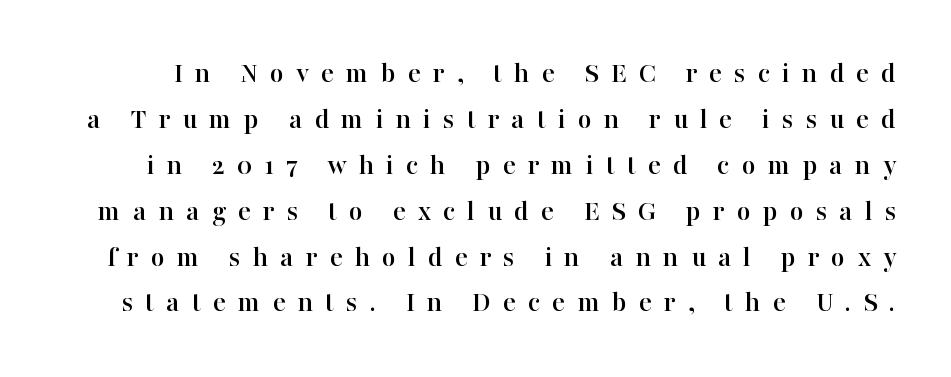
The image shows 30 px serif type, upright; set normal line spacing (1.53x), unusually wide letter spacing (+0.4 em), not underlined; high stroke contrast and a medium x-height.
